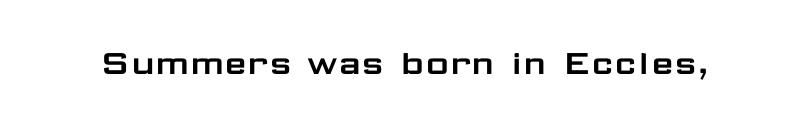
Underline: absent. How are the letters spaced? Ordinarily, with no added tracking. Is this a sans? Yes — the strokes have no serifs. A roman cut, with each character standing at attention. Varying glyph widths throughout — classic text-font behaviour.
